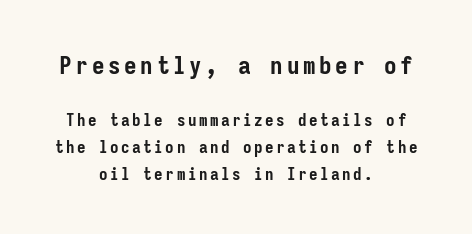
The image shows 25 px bold type, upright; set centered, normal line spacing (1.59x), not underlined; the first (top) block is 1.47x larger.
